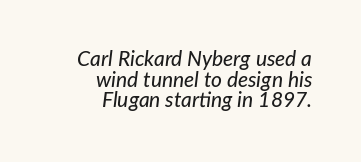
Q: Is the text italic (slanted)? A: Yes, it leans right by about 7 degrees.
Q: Is the text underlined? A: No.
Q: How is the paragraph aligned? A: Right-aligned.
Q: Is the spacing between letters normal or unusually wide? A: Normal.
Q: Is the spacing between lines tight, normal or loose? A: Tight.
